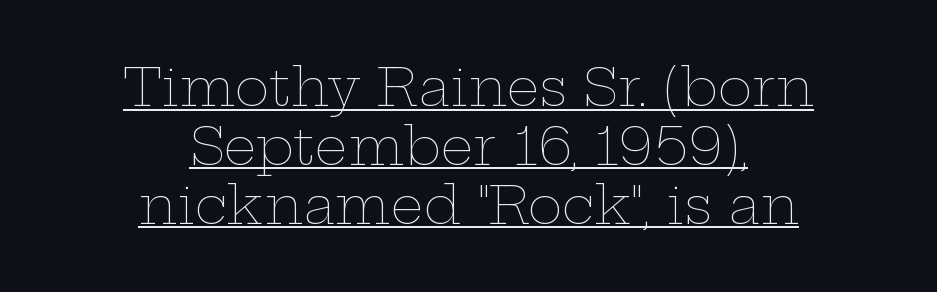
{"italic": "no", "bold": "no", "weight": "thin", "width": "wide", "stroke_contrast": "low", "x_height": "medium", "monospaced": "no", "underline": "yes", "align": "center", "line_spacing": "tight", "line_spacing_ratio": 1.13, "letter_spacing": "normal", "letter_spacing_em": 0.0, "glyph_px": 52}
